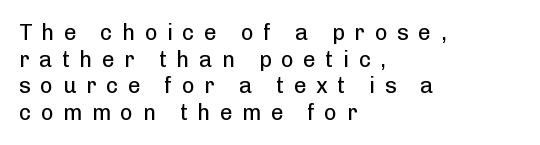
The image shows 22 px text type, upright; set left-aligned, line spacing 1.21x, unusually wide letter spacing (+0.43 em), not underlined.
